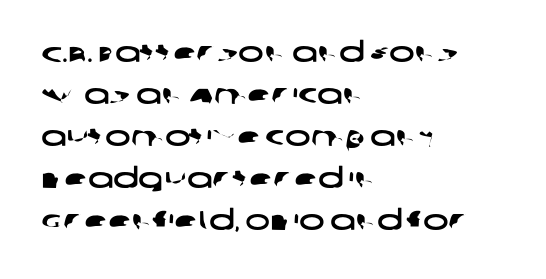
{"underline": "no", "align": "left", "line_spacing": "normal", "line_spacing_ratio": 1.56, "letter_spacing": "normal", "letter_spacing_em": 0.0, "glyph_px": 27}
